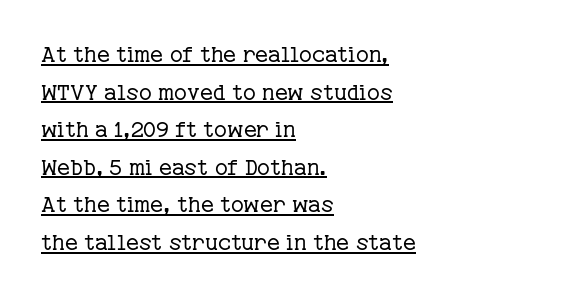
Q: Is the text bold? A: No.
Q: Is the text italic (slanted)? A: No, it is upright.
Q: Is the text underlined? A: Yes.
Q: How is the paragraph aligned? A: Left-aligned.
Q: Is the spacing between letters normal or unusually wide? A: Normal.
